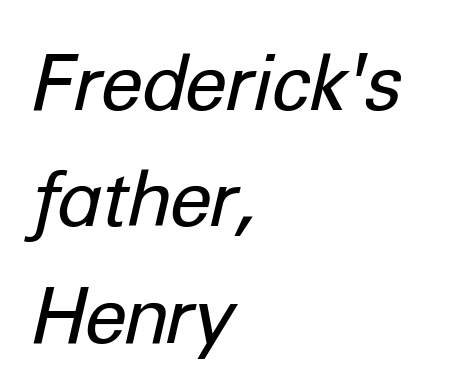
The image shows 77 px regular-weight type, italic (leaning right); set left-aligned, normal line spacing (1.51x), normal letter spacing, not underlined; low stroke contrast and a medium x-height.
